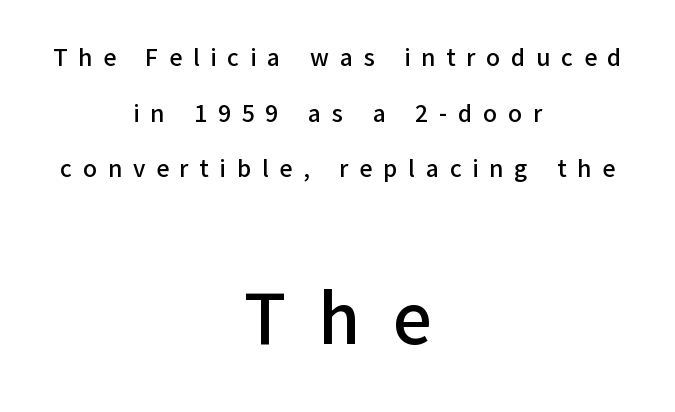
The image shows 75 px sans-serif type, upright; set centered, loose line spacing (2.23x), unusually wide letter spacing (+0.43 em), not underlined; the second (bottom) block is 3.0x larger; low stroke contrast and a medium x-height.
